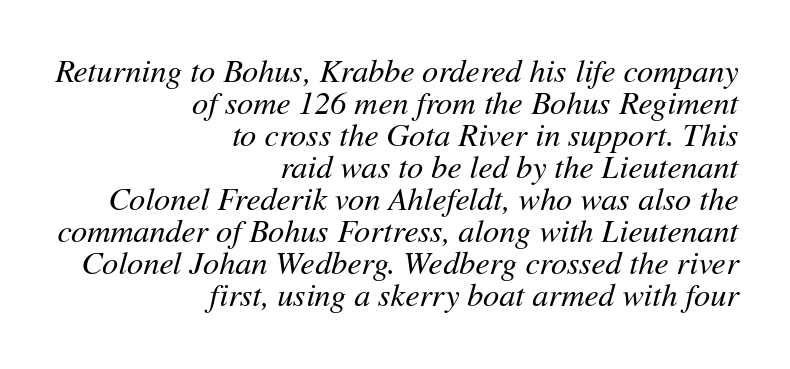
Q: Is the text bold? A: No.
Q: Is the text italic (slanted)? A: Yes, it leans right by about 11 degrees.
Q: Is the text underlined? A: No.
Q: How is the paragraph aligned? A: Right-aligned.
Q: Is the spacing between letters normal or unusually wide? A: Normal.
Q: Is the spacing between lines tight, normal or loose? A: Tight.
Q: Width (condensed, normal, or wide)? A: Normal.
Q: Stroke contrast? A: Medium.
Q: x-height? A: Medium.
Q: Monospaced? A: No.
